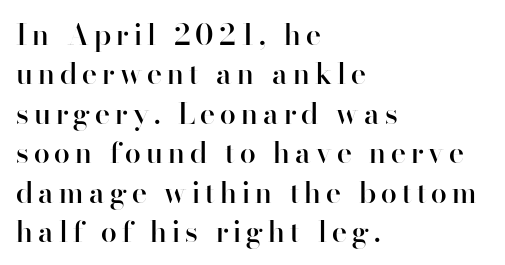
The image shows 29 px semibold sans-serif type, upright; set left-aligned, normal line spacing (1.36x), not underlined; high stroke contrast and a small x-height.
